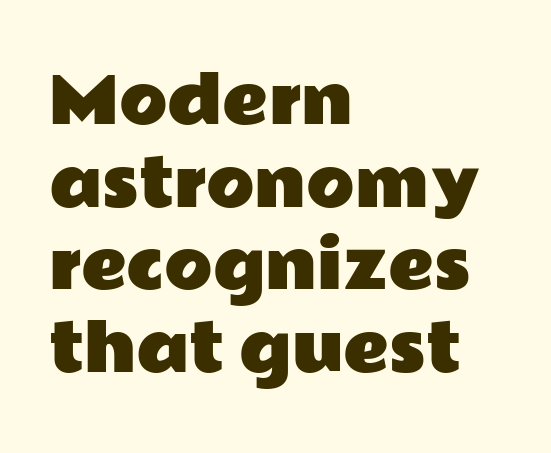
Q: Is the text italic (slanted)? A: No, it is upright.
Q: Is the typeface a serif or a sans-serif typeface? A: Sans-serif.
Q: Is the text underlined? A: No.
Q: How is the paragraph aligned? A: Left-aligned.
Q: Is the spacing between letters normal or unusually wide? A: Normal.
Q: Is the spacing between lines tight, normal or loose? A: Normal.
Q: Width (condensed, normal, or wide)? A: Wide.
Q: Stroke contrast? A: Low.
Q: x-height? A: Medium.
Q: Monospaced? A: No.
